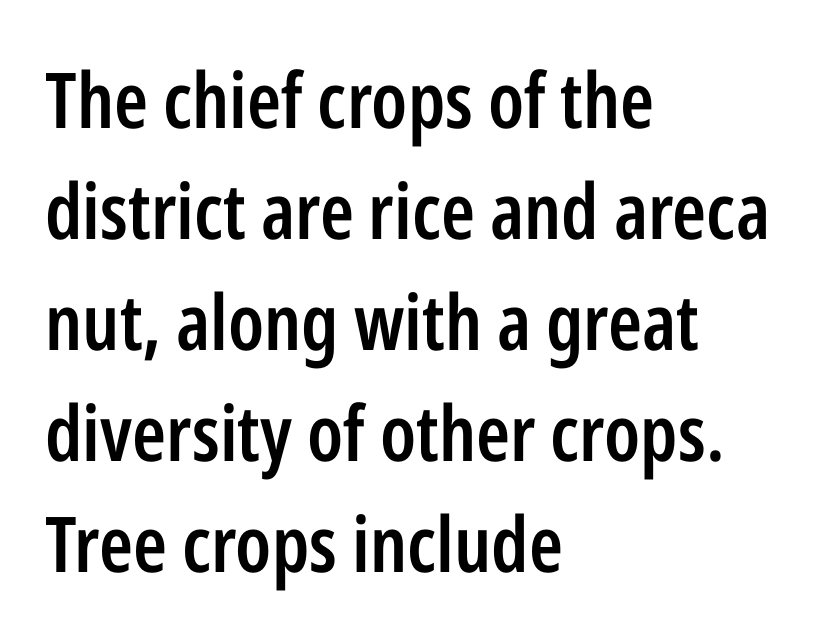
The typography opts for an upright posture over an oblique one. Honestly, there is no underline to notice here at all. Note the varied advance widths — an 'i' is clearly narrower than an 'm'. Normally led — the rows are evenly, conventionally spaced.
